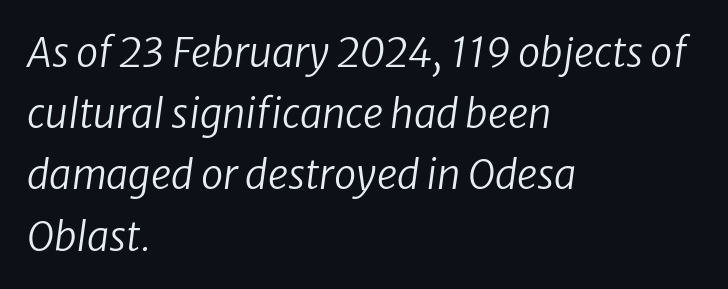
Q: Is the text bold? A: No.
Q: Is the text italic (slanted)? A: Yes, it leans right by about 8 degrees.
Q: Is the text underlined? A: No.
Q: How is the paragraph aligned? A: Left-aligned.
Q: Is the spacing between letters normal or unusually wide? A: Normal.
Q: Is the spacing between lines tight, normal or loose? A: Normal.
Q: Width (condensed, normal, or wide)? A: Normal.
Q: Stroke contrast? A: Low.
Q: x-height? A: Medium.
Q: Monospaced? A: No.
